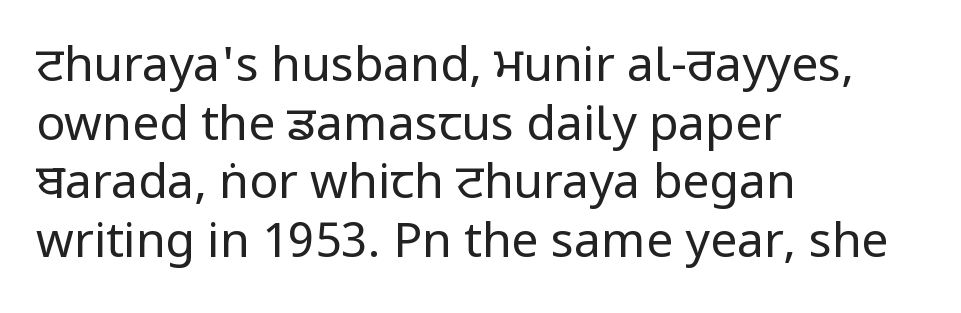
Q: Is the text bold? A: No.
Q: Is the text italic (slanted)? A: No, it is upright.
Q: Is the typeface a serif or a sans-serif typeface? A: Sans-serif.
Q: Is the text underlined? A: No.
Q: How is the paragraph aligned? A: Left-aligned.
Q: Is the spacing between letters normal or unusually wide? A: Normal.
Q: Width (condensed, normal, or wide)? A: Condensed.
Q: Stroke contrast? A: Low.
Q: x-height? A: Large.
Q: Monospaced? A: No.
